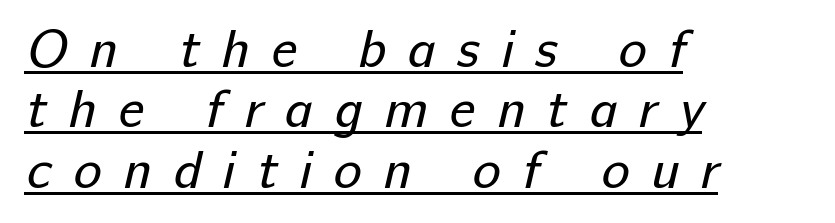
{"serif": "no", "bold": "no", "weight": "regular", "width": "normal", "stroke_contrast": "low", "x_height": "medium", "monospaced": "no", "underline": "yes", "align": "left", "line_spacing": "tight", "line_spacing_ratio": 1.14, "letter_spacing": "wide", "letter_spacing_em": 0.41, "glyph_px": 53}
